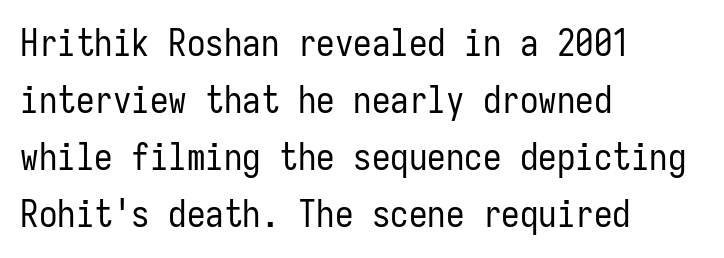
The image shows 37 px regular-weight, condensed sans-serif type, upright, monospaced; set left-aligned, normal line spacing (1.54x), normal letter spacing, not underlined; low stroke contrast and a medium x-height.
